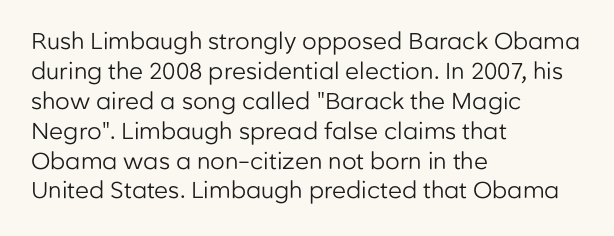
The lines are quadded left. The font sits on the lighter half of the weight spectrum, regular included. Tracking here is standard; glyphs follow each other at the usual distance. Italic? Not at all — the glyphs are vertical. Rule under the text: the space is simply empty.
